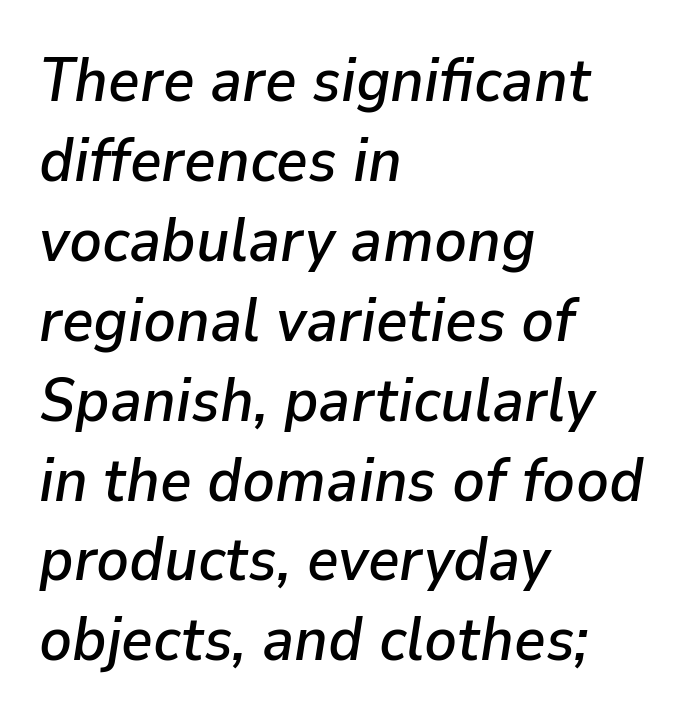
{"italic": "yes", "lean": "right", "slant_degrees": 9, "width": "normal", "stroke_contrast": "low", "x_height": "medium", "monospaced": "no", "underline": "no", "align": "left", "line_spacing": "normal", "line_spacing_ratio": 1.31, "letter_spacing": "normal", "letter_spacing_em": 0.0, "glyph_px": 61}
